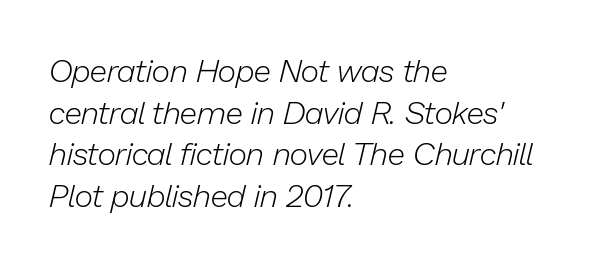
Layout note: lines flush left. Evenly set lines give the paragraph a standard silhouette. This sample has the flowing, uneven cadence of proportional lettering. Slanted lettering throughout.
